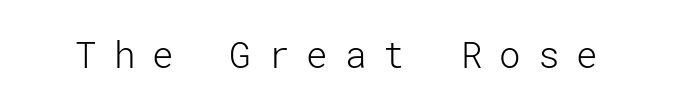
The face looks like a standard text weight, possibly lighter. The gap between lines stays unmarked. Characters remain perfectly vertical along every line. Typographically, this falls in the sans-serif category. A typesetter would call this heavily tracked-out type.
